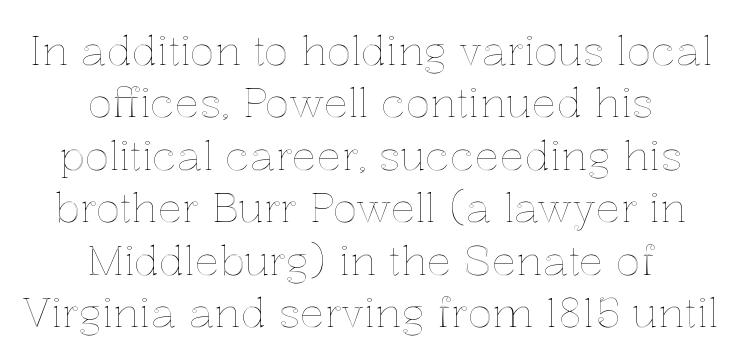
{"italic": "no", "width": "normal", "x_height": "medium", "monospaced": "no", "underline": "no", "align": "center", "line_spacing": "normal", "line_spacing_ratio": 1.28, "letter_spacing": "normal", "letter_spacing_em": 0.0, "glyph_px": 41}
